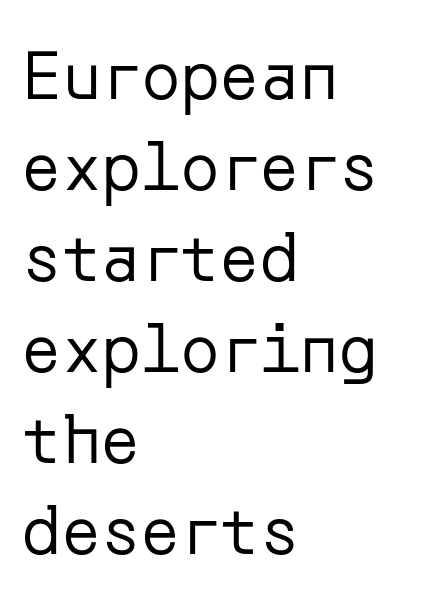
{"serif": "no", "italic": "no", "bold": "no", "weight": "regular", "width": "normal", "stroke_contrast": "low", "x_height": "medium", "underline": "no", "align": "left", "line_spacing": "normal", "line_spacing_ratio": 1.38, "letter_spacing": "normal", "letter_spacing_em": 0.0, "glyph_px": 66}
